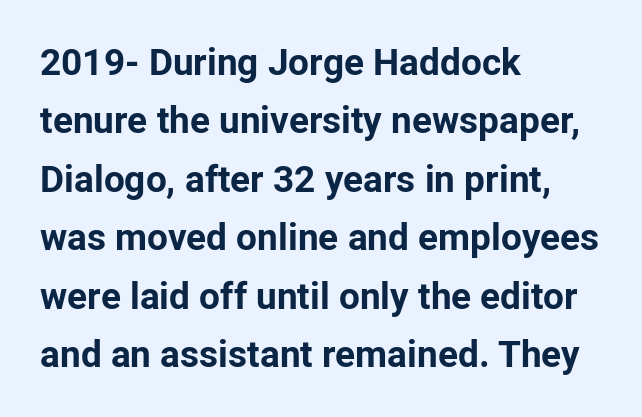
You could not count columns in this text — the font is proportionally spaced. The face used here has the dense, thick strokes of a bold. Notice how descenders clear the ascenders below comfortably — that's standard leading. Letterform terminals end flat and unadorned throughout the passage.
